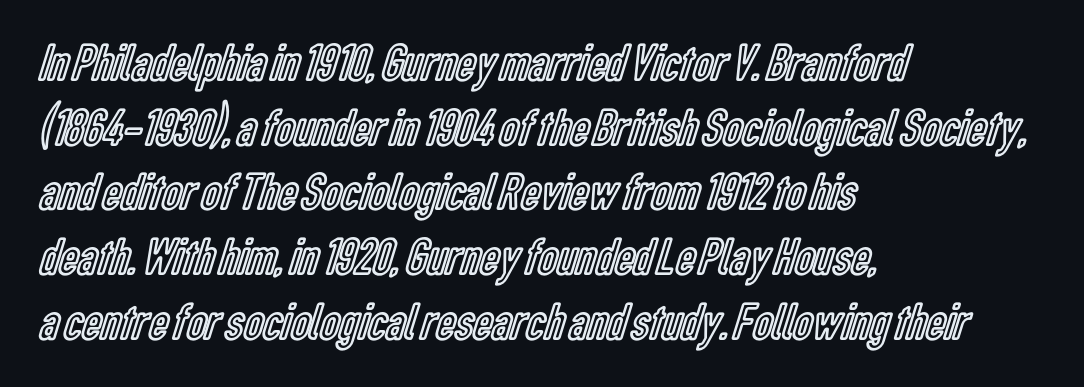
The image shows 53 px condensed type; set left-aligned, line spacing 1.22x, normal letter spacing, not underlined; a medium x-height.
